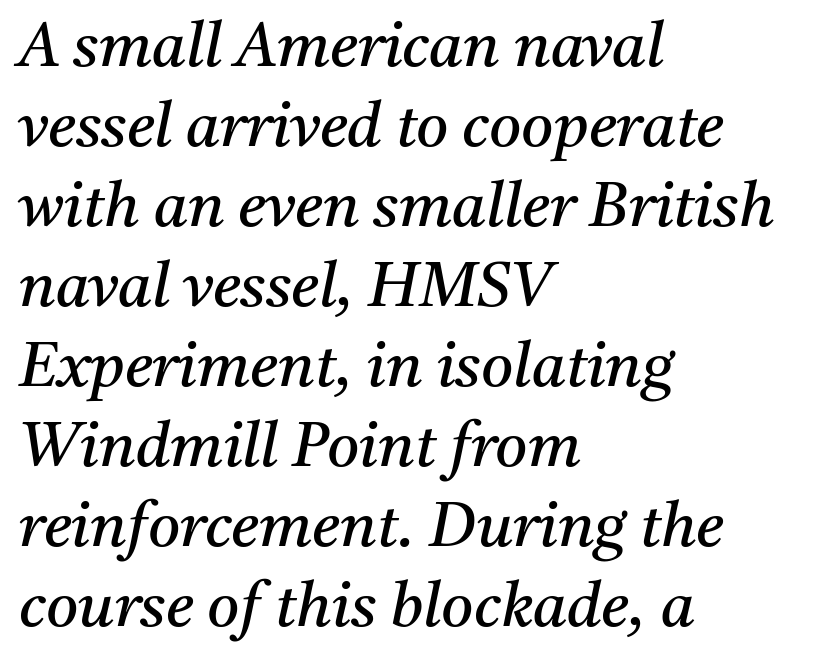
{"serif": "yes", "italic": "yes", "lean": "right", "slant_degrees": 11, "bold": "no", "weight": "regular", "width": "normal", "stroke_contrast": "medium", "x_height": "medium", "monospaced": "no", "underline": "no", "align": "left", "line_spacing": "normal", "line_spacing_ratio": 1.29, "letter_spacing": "normal", "letter_spacing_em": 0.0, "glyph_px": 62}
